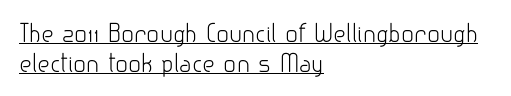
The image shows 24 px text type, upright; set left-aligned, line spacing 1.24x, normal letter spacing, underlined.
